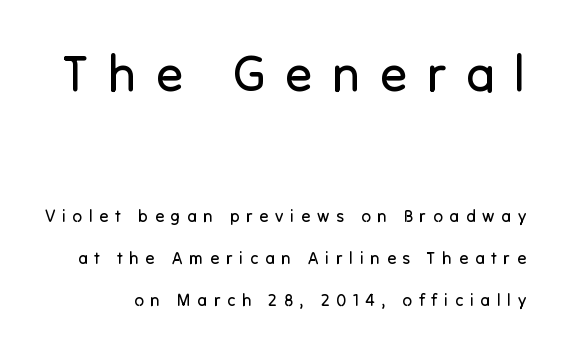
The image shows 50 px regular-weight sans-serif type, upright; set loose line spacing (2.48x), unusually wide letter spacing (+0.39 em), not underlined; the first (top) block is 2.94x larger; low stroke contrast and a medium x-height.
